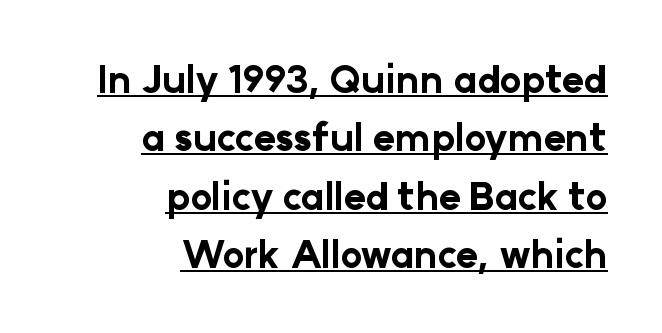
{"serif": "no", "italic": "no", "bold": "yes", "weight": "bold", "width": "normal", "stroke_contrast": "low", "x_height": "medium", "monospaced": "no", "underline": "yes", "align": "right", "line_spacing": "normal", "line_spacing_ratio": 1.58, "letter_spacing": "normal", "letter_spacing_em": 0.0, "glyph_px": 37}
